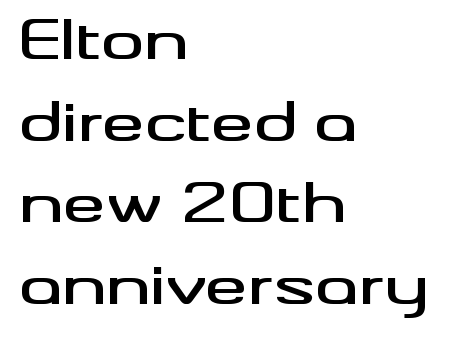
{"serif": "no", "italic": "no", "width": "wide", "stroke_contrast": "medium", "x_height": "small", "monospaced": "no", "underline": "no", "align": "left", "line_spacing": "normal", "line_spacing_ratio": 1.54, "letter_spacing": "normal", "letter_spacing_em": 0.0, "glyph_px": 53}
